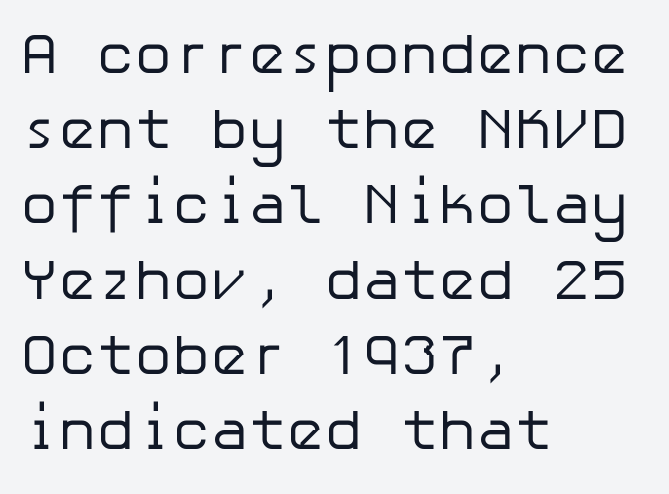
{"serif": "no", "italic": "no", "bold": "no", "weight": "regular", "width": "normal", "stroke_contrast": "low", "x_height": "medium", "underline": "no", "align": "left", "line_spacing": "normal", "line_spacing_ratio": 1.32, "letter_spacing": "normal", "letter_spacing_em": 0.0, "glyph_px": 57}
